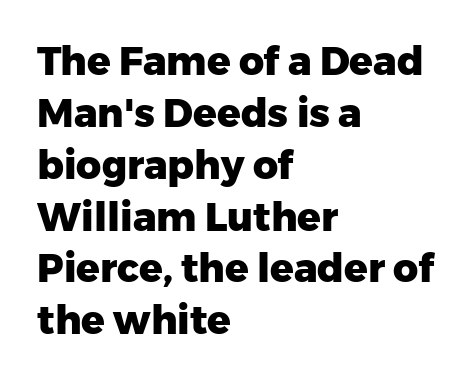
Q: Is the text bold? A: Yes.
Q: Is the text italic (slanted)? A: No, it is upright.
Q: Is the typeface a serif or a sans-serif typeface? A: Sans-serif.
Q: Is the text underlined? A: No.
Q: How is the paragraph aligned? A: Left-aligned.
Q: Is the spacing between letters normal or unusually wide? A: Normal.
Q: Is the spacing between lines tight, normal or loose? A: Normal.
Q: Width (condensed, normal, or wide)? A: Normal.
Q: Stroke contrast? A: Low.
Q: x-height? A: Medium.
Q: Monospaced? A: No.
